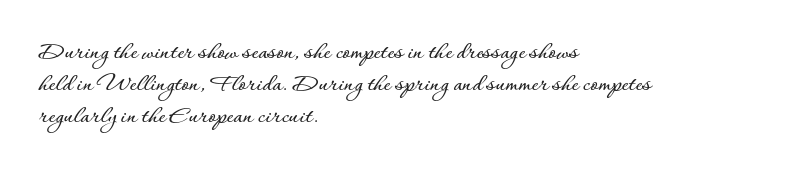
Standard letterfit; no display-style spreading of the glyphs. The string is rendered with underlining switched off. Compared with a centered layout, this one pins lines to the left instead.
